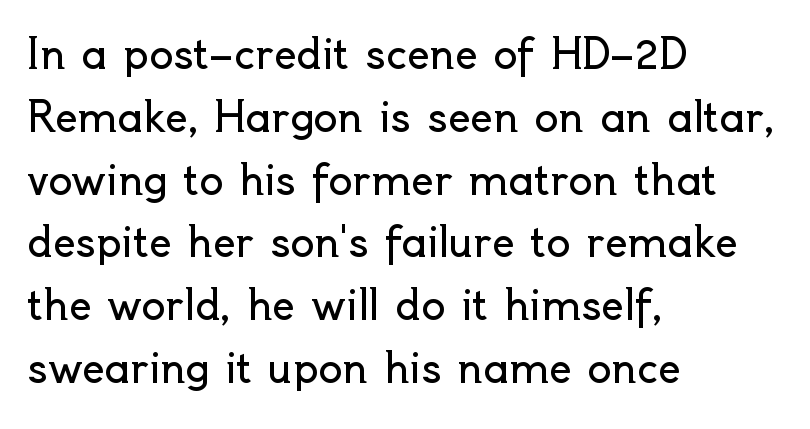
{"serif": "no", "italic": "no", "bold": "no", "weight": "regular", "width": "normal", "x_height": "small", "monospaced": "no", "underline": "no", "align": "left", "line_spacing": "normal", "line_spacing_ratio": 1.57, "letter_spacing": "normal", "letter_spacing_em": 0.0, "glyph_px": 40}
